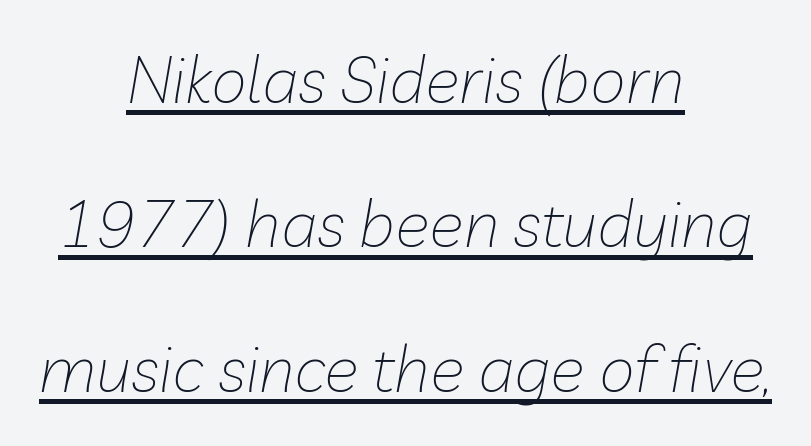
The image shows 65 px thin type, italic (leaning right); set centered, loose line spacing (2.22x), normal letter spacing, underlined; low stroke contrast and a medium x-height.
